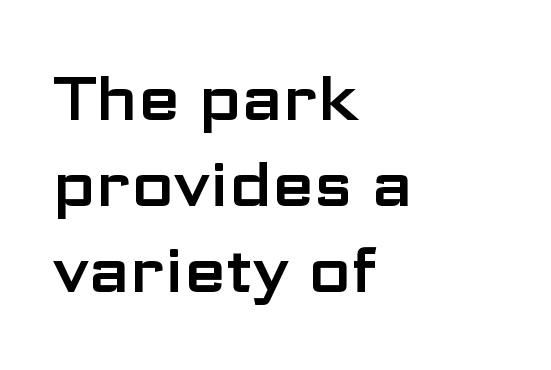
The image shows 61 px wide sans-serif type, upright; set left-aligned, normal line spacing (1.41x), normal letter spacing, not underlined; low stroke contrast and a medium x-height.
